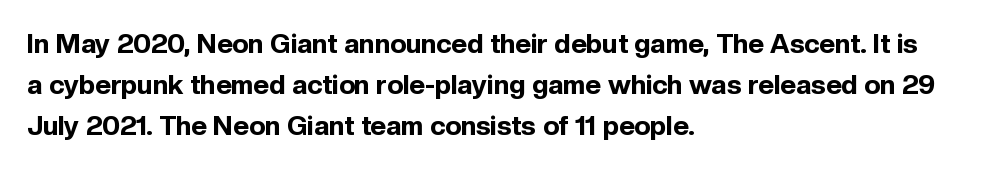
{"italic": "no", "bold": "yes", "underline": "no", "align": "left", "line_spacing": "normal", "line_spacing_ratio": 1.52, "letter_spacing": "normal", "letter_spacing_em": 0.0, "glyph_px": 27}
